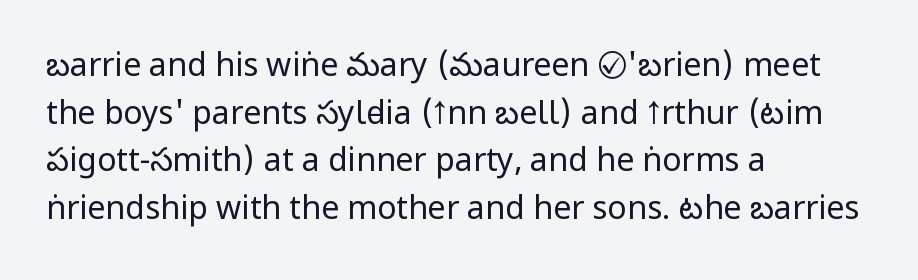
Unbolded letterforms with no extra heft. Note the varied advance widths — an 'i' is clearly narrower than an 'm'. The paragraph shown leans on its left margin. This sample uses a sans-serif face. A typesetter would call this zero additional tracking.
